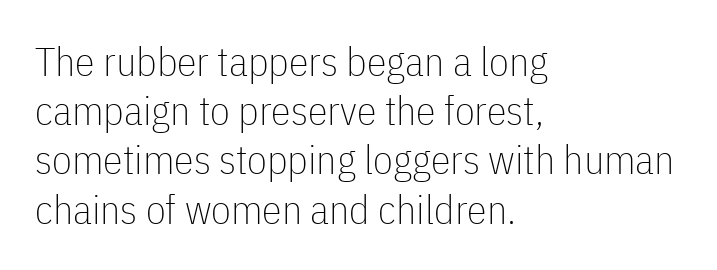
Weight: in the light-to-regular range. Tracking here is standard; glyphs follow each other at the usual distance. Beneath every word, the page is bare. The letters advance in unequal steps, a hallmark of proportional type. The typeface chosen for these lines omits serifs. These lines are set flush left with a ragged right edge.
